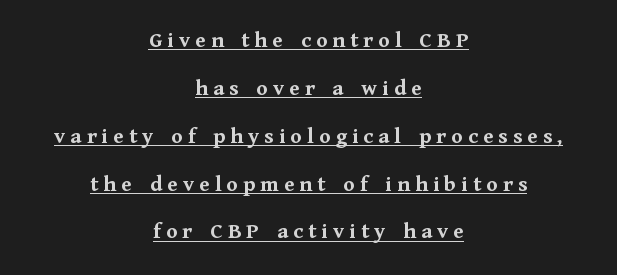
The type sits square on the baseline with zero lean. Pretty heavy lettering here — definitely bold. The face used here appears with an underline applied. Line spacing here is loose. This rendering widens character spacing well past its baseline value.
